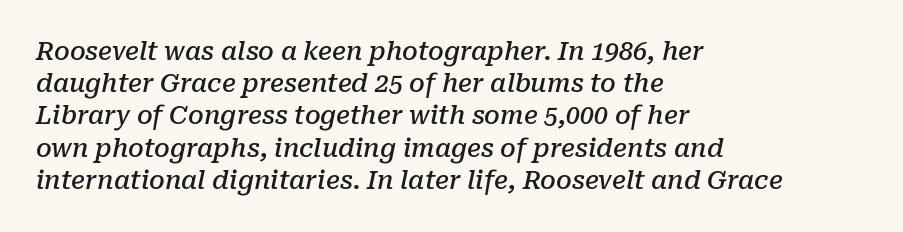
The image shows 25 px text type, italic (leaning right); set left-aligned, normal line spacing (1.29x), normal letter spacing, not underlined.
